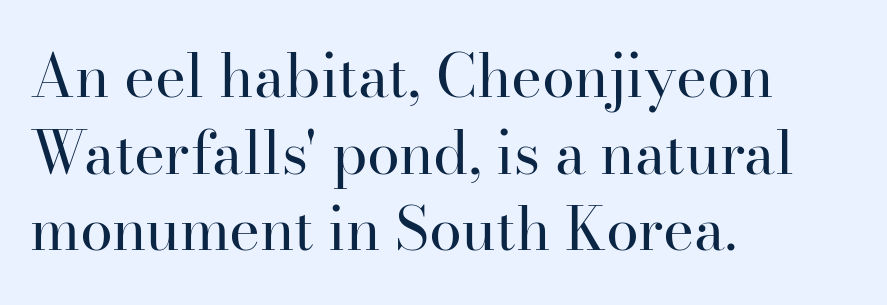
Q: Is the text bold? A: No.
Q: Is the text italic (slanted)? A: No, it is upright.
Q: Is the typeface a serif or a sans-serif typeface? A: Serif.
Q: Is the text underlined? A: No.
Q: How is the paragraph aligned? A: Left-aligned.
Q: Is the spacing between letters normal or unusually wide? A: Normal.
Q: Is the spacing between lines tight, normal or loose? A: Normal.
Q: Width (condensed, normal, or wide)? A: Normal.
Q: Stroke contrast? A: High.
Q: x-height? A: Small.
Q: Monospaced? A: No.
